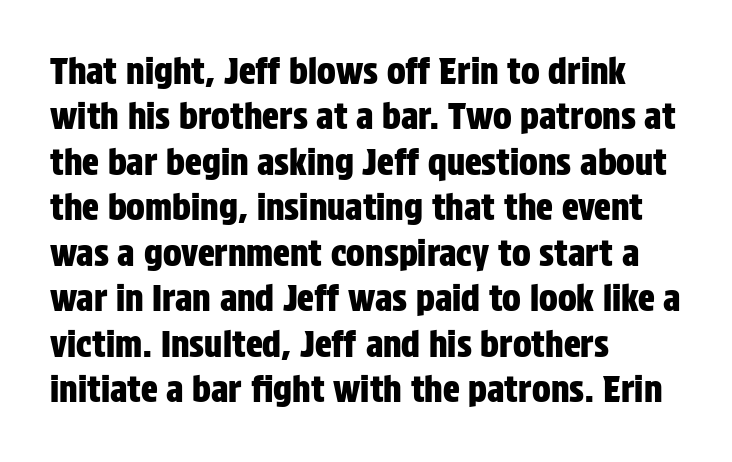
Q: Is the text italic (slanted)? A: No, it is upright.
Q: Is the typeface a serif or a sans-serif typeface? A: Sans-serif.
Q: Is the text underlined? A: No.
Q: How is the paragraph aligned? A: Left-aligned.
Q: Is the spacing between letters normal or unusually wide? A: Normal.
Q: Is the spacing between lines tight, normal or loose? A: Normal.
Q: Width (condensed, normal, or wide)? A: Condensed.
Q: Stroke contrast? A: Low.
Q: x-height? A: Large.
Q: Monospaced? A: No.
